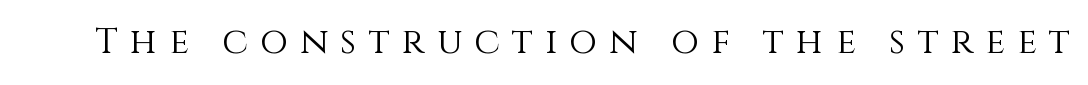
{"italic": "no", "bold": "no", "weight": "light", "width": "normal", "x_height": "large", "monospaced": "no", "underline": "no", "letter_spacing": "wide", "letter_spacing_em": 0.34, "glyph_px": 36}
